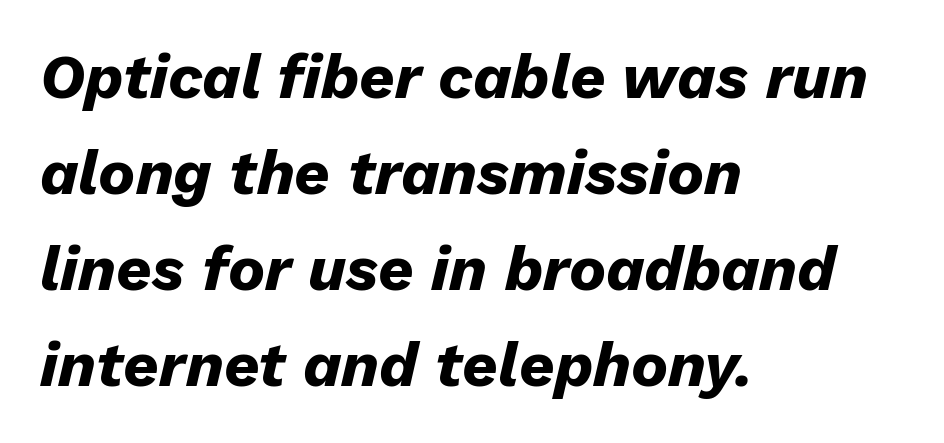
Q: Is the text bold? A: Yes.
Q: Is the text italic (slanted)? A: Yes, it leans right by about 13 degrees.
Q: Is the text underlined? A: No.
Q: How is the paragraph aligned? A: Left-aligned.
Q: Is the spacing between letters normal or unusually wide? A: Normal.
Q: Is the spacing between lines tight, normal or loose? A: Normal.
Q: Width (condensed, normal, or wide)? A: Normal.
Q: Stroke contrast? A: Low.
Q: x-height? A: Medium.
Q: Monospaced? A: No.
